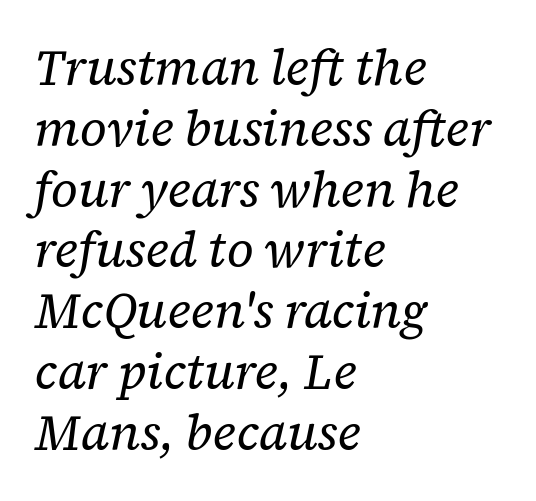
The image shows 49 px regular-weight serif type, italic (leaning right); set left-aligned, line spacing 1.24x, normal letter spacing, not underlined; low stroke contrast and a medium x-height.
